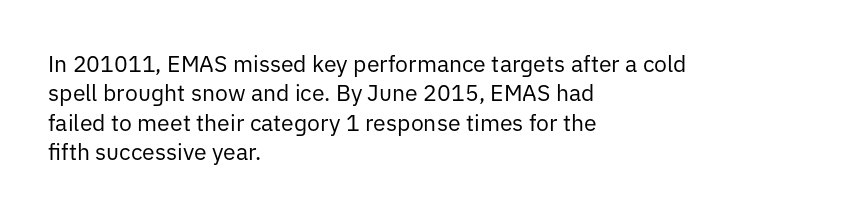
{"italic": "no", "bold": "no", "underline": "no", "align": "left", "line_spacing": "normal", "line_spacing_ratio": 1.28, "letter_spacing": "normal", "letter_spacing_em": 0.0, "glyph_px": 23}
